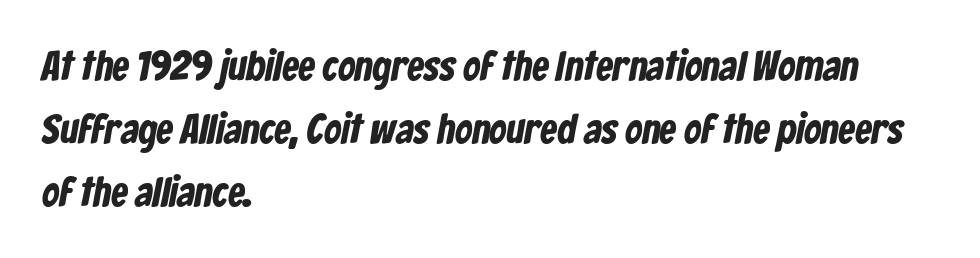
A typesetter would call this zero additional tracking. If you drew a ruler down the left edge, every line would touch it. Any mark beneath the type? The region is blank. Nope, no serifs anywhere on these letters. Think of a printed novel: that variable character pitch is what you see here.
